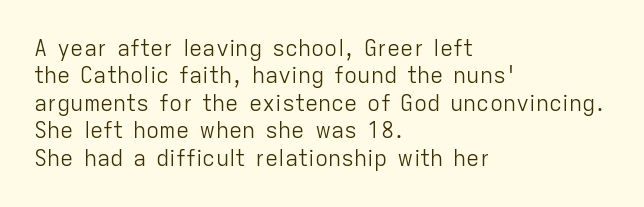
Q: Is the text bold? A: No.
Q: Is the text italic (slanted)? A: No, it is upright.
Q: Is the text underlined? A: No.
Q: How is the paragraph aligned? A: Left-aligned.
Q: Is the spacing between letters normal or unusually wide? A: Normal.
Q: Is the spacing between lines tight, normal or loose? A: Normal.
